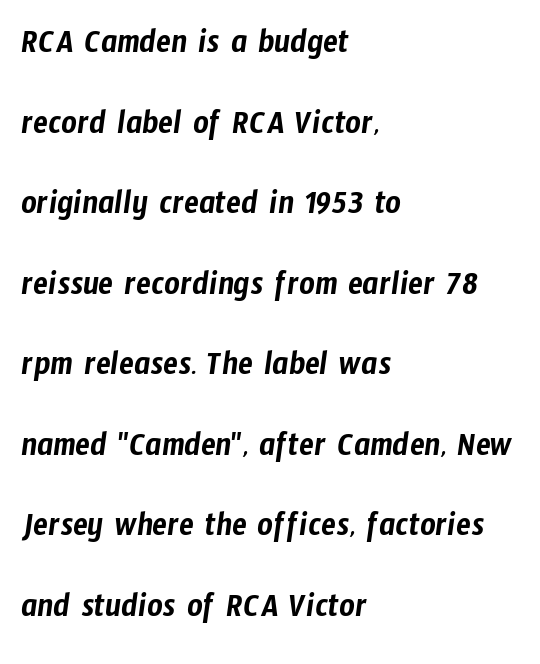
The image shows 34 px condensed sans-serif type; set left-aligned, loose line spacing (2.37x), normal letter spacing, not underlined; low stroke contrast and a medium x-height.
